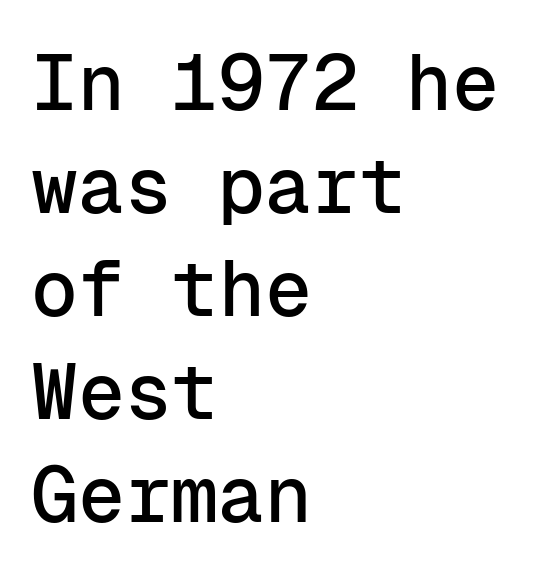
The lettering holds an erect, upright posture throughout. You could count columns in this text — the font is strictly monospaced. The baseline area is clear. The leading is moderate, giving the passage an even texture. Font category for this specimen: sans-serif. The paragraph has a hard left edge and a soft right edge.
